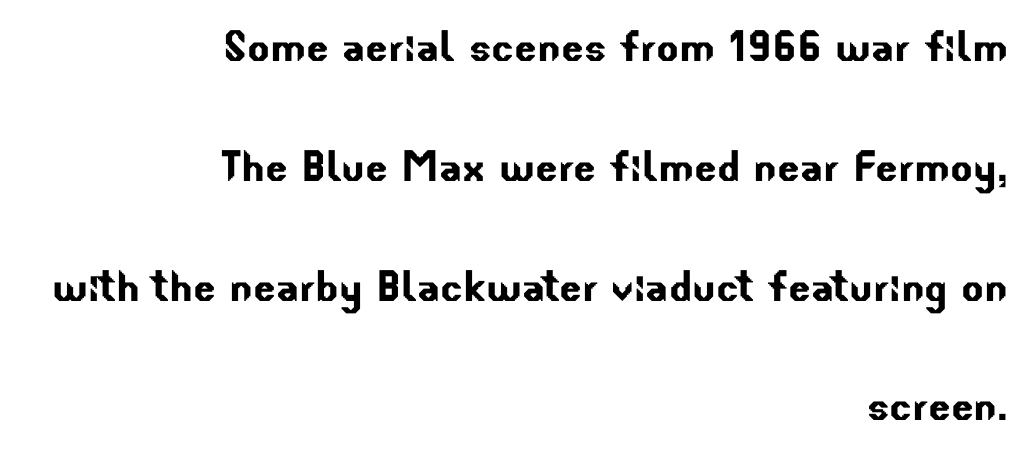
The image shows 53 px sans-serif type; set right-aligned, loose line spacing (2.26x), normal letter spacing, not underlined; low stroke contrast and a small x-height.
